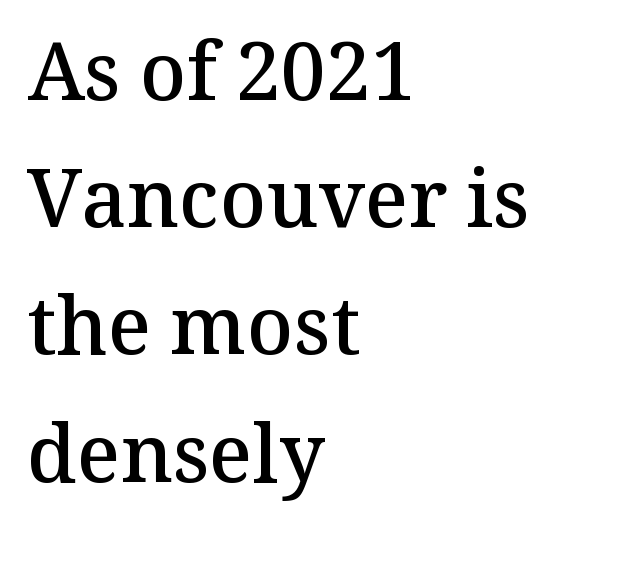
The image shows 80 px semibold serif type, upright; set left-aligned, normal line spacing (1.59x), normal letter spacing, not underlined; medium stroke contrast and a medium x-height.
